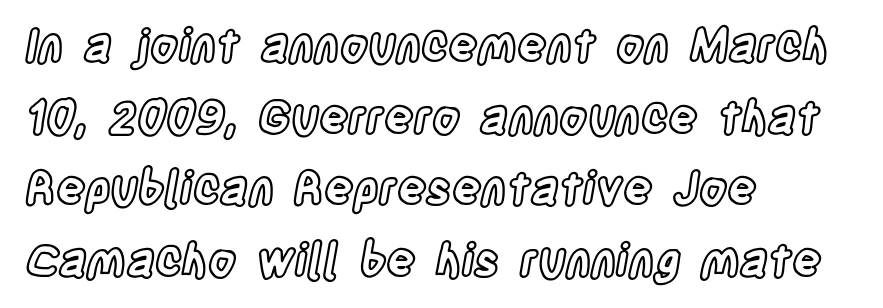
The image shows 45 px condensed type; set left-aligned, normal line spacing (1.59x), normal letter spacing, not underlined; a large x-height.
